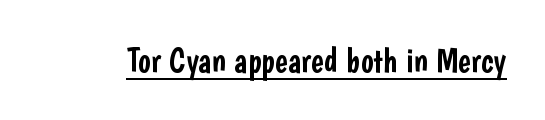
{"serif": "no", "italic": "no", "width": "condensed", "stroke_contrast": "low", "x_height": "medium", "monospaced": "no", "underline": "yes", "letter_spacing": "normal", "letter_spacing_em": 0.0, "glyph_px": 34}
